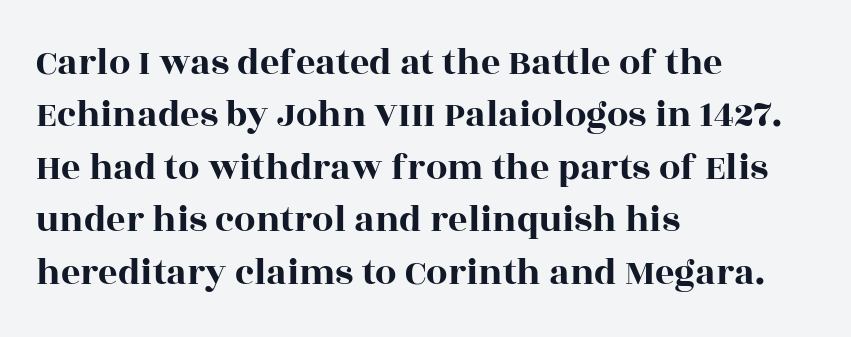
The image shows 38 px wide serif type, upright; set left-aligned, normal line spacing (1.38x), normal letter spacing, not underlined; a large x-height.
